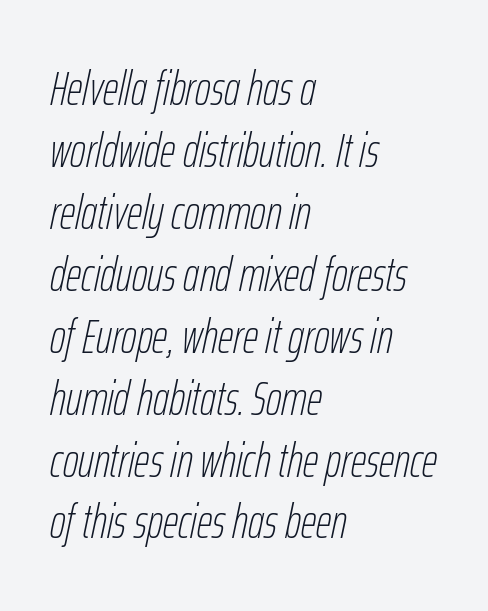
{"italic": "yes", "lean": "right", "slant_degrees": 12, "bold": "no", "weight": "thin", "width": "condensed", "stroke_contrast": "low", "x_height": "medium", "monospaced": "no", "underline": "no", "align": "left", "line_spacing": "normal", "line_spacing_ratio": 1.29, "letter_spacing": "normal", "letter_spacing_em": 0.0, "glyph_px": 48}
